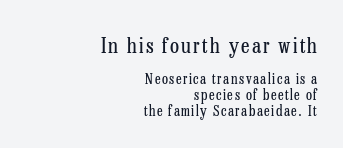
The image shows 21 px text type, upright; set right-aligned, tight line spacing (1.12x), not underlined; the first (top) block is 1.5x larger.
